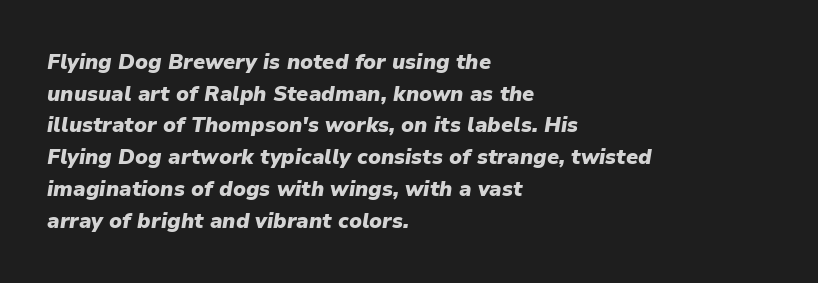
Horizontal bands of white between lines are of average thickness. Any mark beneath the type? The region is blank. These lines keep a tight, regular rhythm from letter to letter. Heavy, bold letterforms. The typesetter chose a ragged-right arrangement here. The specimen reads as italic at a glance.
